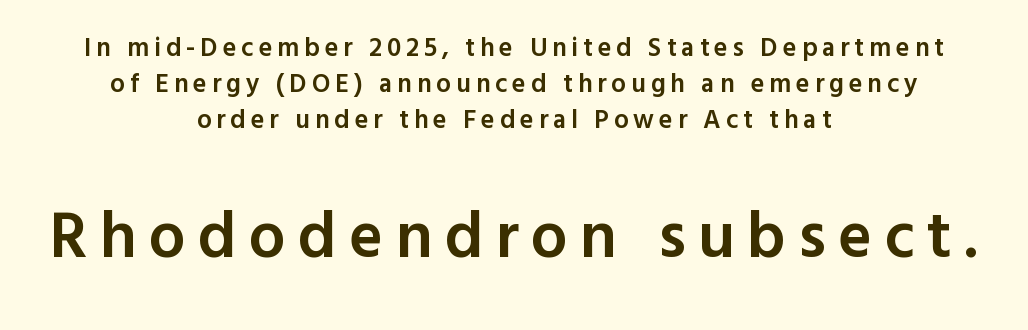
Alignment: centered. A typesetter would call this leading conventional body-copy spacing. The later block is typeset at a bigger size than the earlier block. In terms of weight, the rendering is demibold, just under bold. Note the varied advance widths — an 'i' is clearly narrower than an 'm'. The lettering holds an erect, upright posture throughout.
